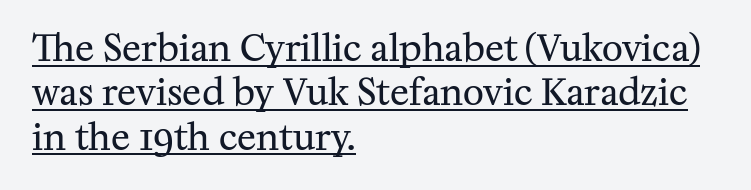
{"serif": "yes", "italic": "no", "bold": "no", "weight": "regular", "width": "normal", "stroke_contrast": "medium", "x_height": "medium", "monospaced": "no", "underline": "yes", "align": "left", "line_spacing_ratio": 1.23, "letter_spacing": "normal", "letter_spacing_em": 0.0, "glyph_px": 36}
